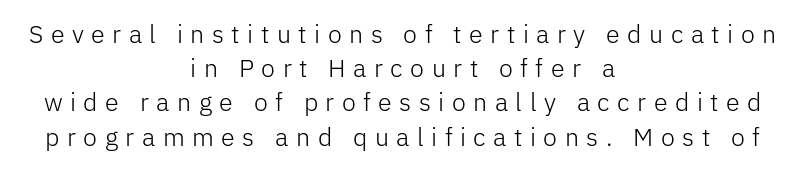
The image shows 25 px text type, upright; set centered, normal line spacing (1.37x), unusually wide letter spacing (+0.3 em), not underlined.
